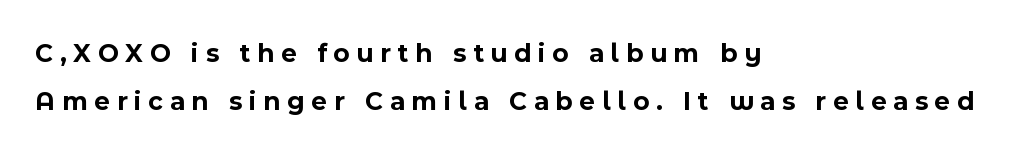
These words are printed bold, with thick strokes throughout. The face used here is rendered with a markedly widened letterfit. Nope, not italic — everything's standing straight. Glance below the letters and you will spot only blank space. Each line starts at the same left margin while the right side varies.
